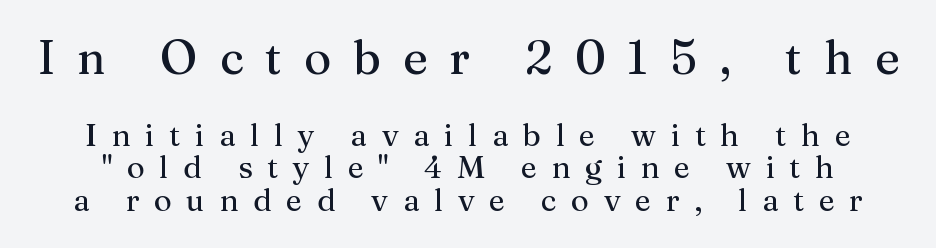
The image shows 47 px regular-weight serif type, upright; set tight line spacing (1.05x), unusually wide letter spacing (+0.47 em), not underlined; the first (top) block is 1.52x larger; medium stroke contrast and a medium x-height.
